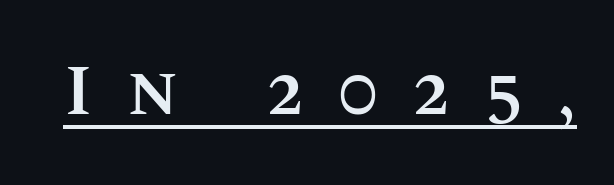
Style check: upright. You can see a thin bar hugging the bottom of the glyphs. The tracking jumps out immediately: characters are airy and widely separated. The rendering uses natural spacing where letterforms have individual widths.
